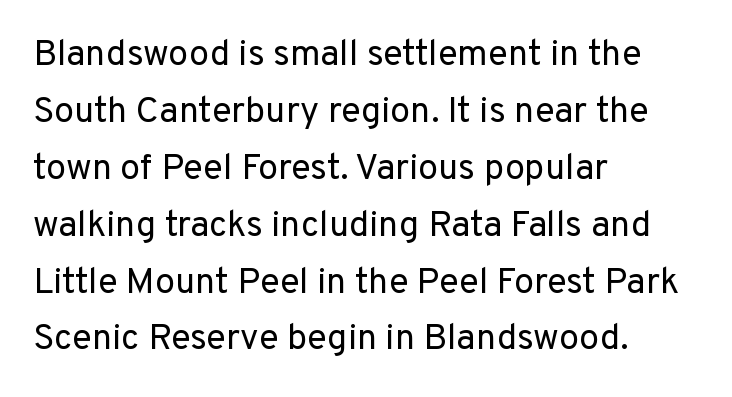
{"serif": "no", "italic": "no", "bold": "no", "weight": "regular", "width": "normal", "stroke_contrast": "low", "x_height": "medium", "monospaced": "no", "underline": "no", "align": "left", "line_spacing": "normal", "line_spacing_ratio": 1.58, "letter_spacing": "normal", "letter_spacing_em": 0.0, "glyph_px": 36}
